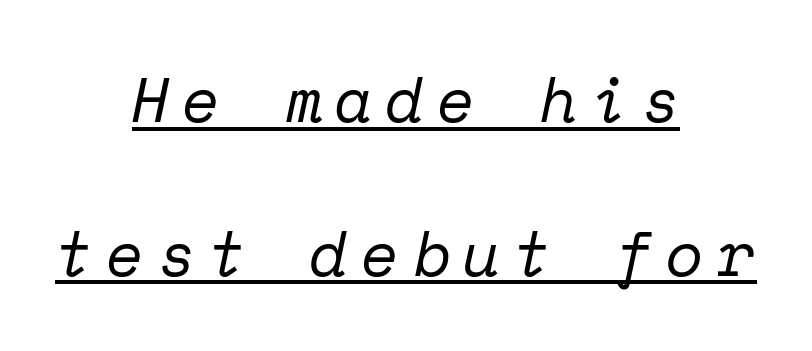
Ink coverage per letter is moderate at most. The letters march in equal steps, a hallmark of fixed-pitch type. Students, observe: this is what heavily led, spacious text looks like. Casual observation: everything's sitting right in the middle. Each word looks stretched out because of the extra space between its letters. The font family rendered here belongs to the serif group.
